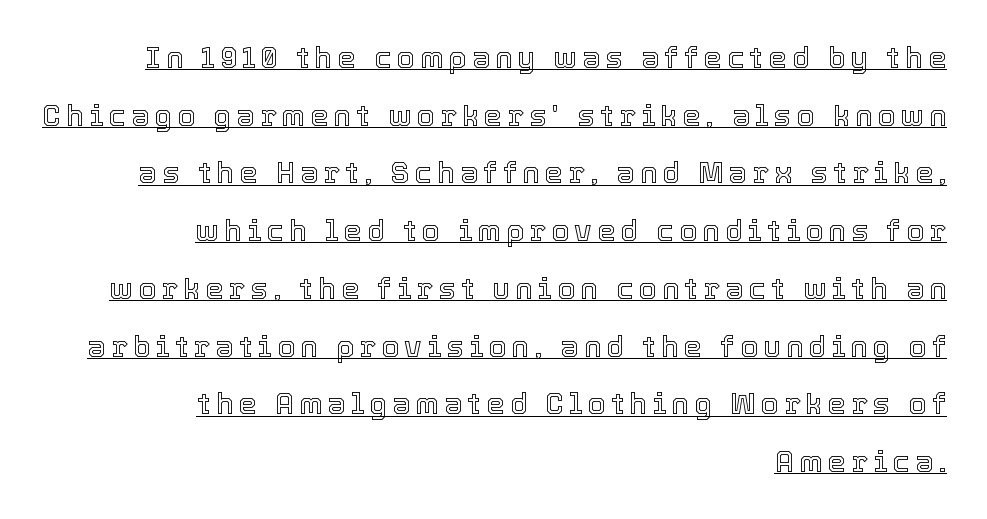
{"italic": "no", "width": "normal", "x_height": "medium", "monospaced": "no", "underline": "yes", "align": "right", "line_spacing": "loose", "line_spacing_ratio": 1.99, "glyph_px": 29}
